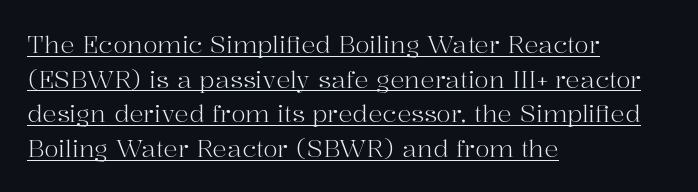
Does the leading feel generous? No, just average. This sample uses plain, unmodified letter spacing. The cut favours lightness, reaching ordinary text weight at its darkest. Line beginnings align vertically; line endings do not. Posture: upright roman.
